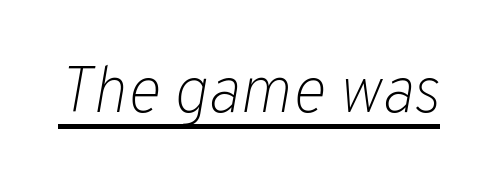
Q: Is the text bold? A: No.
Q: Is the text italic (slanted)? A: Yes, it leans right by about 10 degrees.
Q: Is the text underlined? A: Yes.
Q: Is the spacing between letters normal or unusually wide? A: Normal.
Q: Width (condensed, normal, or wide)? A: Normal.
Q: Stroke contrast? A: Low.
Q: x-height? A: Medium.
Q: Monospaced? A: No.
